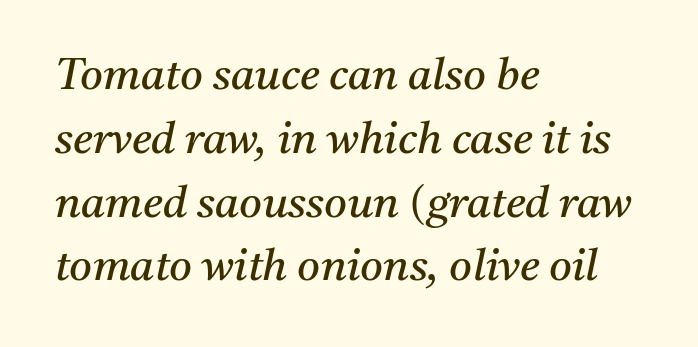
Q: Is the text bold? A: No.
Q: Is the text italic (slanted)? A: Yes, it leans right by about 11 degrees.
Q: Is the typeface a serif or a sans-serif typeface? A: Serif.
Q: Is the text underlined? A: No.
Q: How is the paragraph aligned? A: Left-aligned.
Q: Is the spacing between letters normal or unusually wide? A: Normal.
Q: Is the spacing between lines tight, normal or loose? A: Normal.
Q: Width (condensed, normal, or wide)? A: Normal.
Q: Stroke contrast? A: Medium.
Q: x-height? A: Medium.
Q: Monospaced? A: No.
